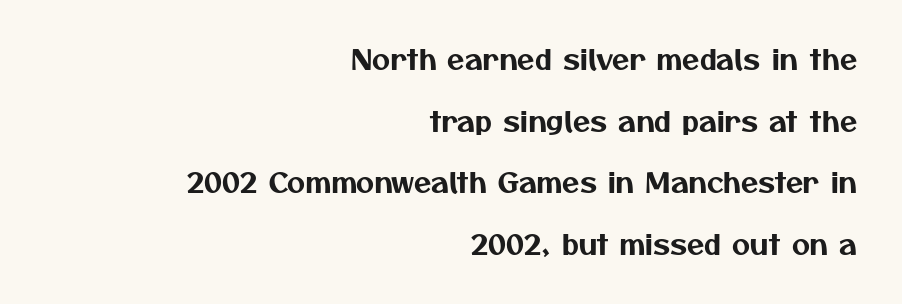
{"serif": "no", "width": "normal", "stroke_contrast": "medium", "x_height": "medium", "monospaced": "no", "underline": "no", "align": "right", "line_spacing": "loose", "line_spacing_ratio": 2.2, "letter_spacing": "normal", "letter_spacing_em": 0.0, "glyph_px": 28}
